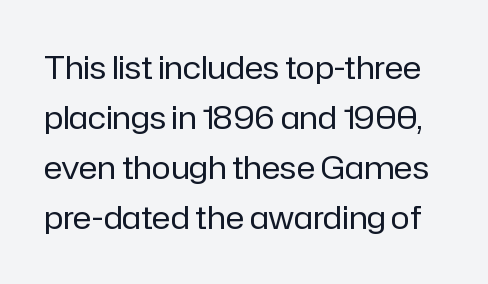
The image shows 32 px regular-weight sans-serif type, upright; set normal line spacing (1.56x), normal letter spacing, not underlined; low stroke contrast and a medium x-height.
